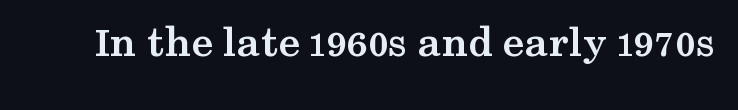
Q: Is the text bold? A: Yes.
Q: Is the text italic (slanted)? A: No, it is upright.
Q: Is the typeface a serif or a sans-serif typeface? A: Serif.
Q: Is the text underlined? A: No.
Q: Is the spacing between letters normal or unusually wide? A: Normal.
Q: Width (condensed, normal, or wide)? A: Wide.
Q: Stroke contrast? A: Medium.
Q: x-height? A: Medium.
Q: Monospaced? A: No.
